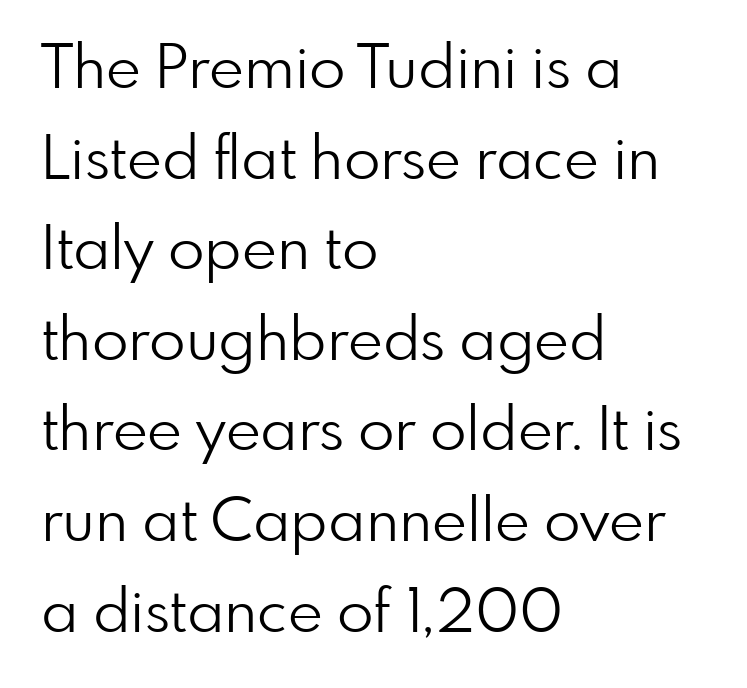
{"serif": "no", "italic": "no", "bold": "no", "weight": "light", "width": "normal", "stroke_contrast": "low", "x_height": "small", "monospaced": "no", "underline": "no", "align": "left", "line_spacing": "normal", "line_spacing_ratio": 1.51, "letter_spacing": "normal", "letter_spacing_em": 0.0, "glyph_px": 60}
